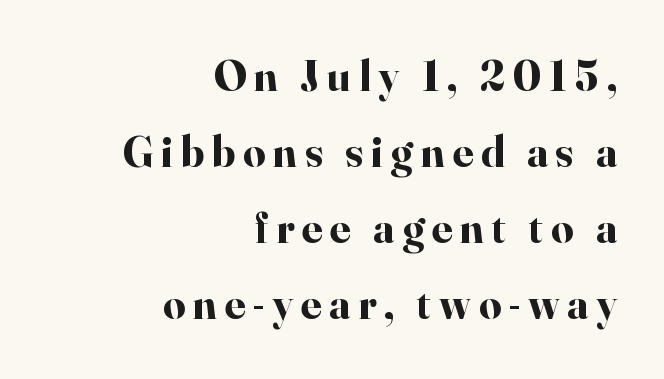
{"serif": "yes", "italic": "no", "bold": "yes", "weight": "bold", "width": "normal", "stroke_contrast": "high", "x_height": "small", "monospaced": "no", "underline": "no", "align": "right", "line_spacing_ratio": 1.73, "glyph_px": 44}
